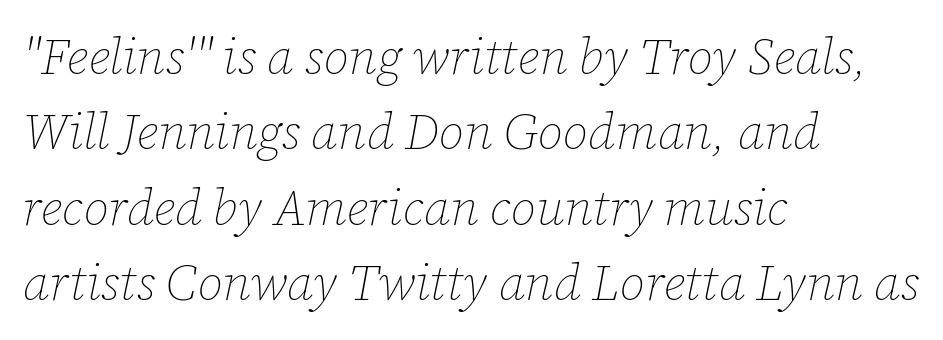
Q: Is the text bold? A: No.
Q: Is the text italic (slanted)? A: Yes, it leans right by about 12 degrees.
Q: Is the text underlined? A: No.
Q: How is the paragraph aligned? A: Left-aligned.
Q: Is the spacing between letters normal or unusually wide? A: Normal.
Q: Is the spacing between lines tight, normal or loose? A: Normal.
Q: Width (condensed, normal, or wide)? A: Normal.
Q: Stroke contrast? A: Low.
Q: x-height? A: Medium.
Q: Monospaced? A: No.
